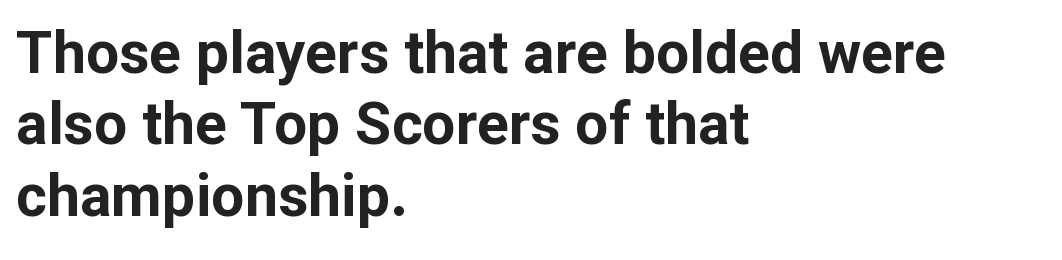
Q: Is the text bold? A: Yes.
Q: Is the text italic (slanted)? A: No, it is upright.
Q: Is the typeface a serif or a sans-serif typeface? A: Sans-serif.
Q: Is the text underlined? A: No.
Q: How is the paragraph aligned? A: Left-aligned.
Q: Is the spacing between letters normal or unusually wide? A: Normal.
Q: Width (condensed, normal, or wide)? A: Normal.
Q: Stroke contrast? A: Low.
Q: x-height? A: Medium.
Q: Monospaced? A: No.
